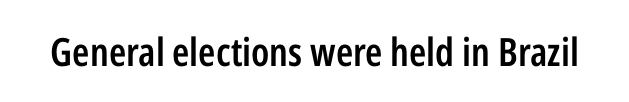
The image shows 39 px semibold, condensed sans-serif type, upright; set normal letter spacing, not underlined; low stroke contrast and a medium x-height.
